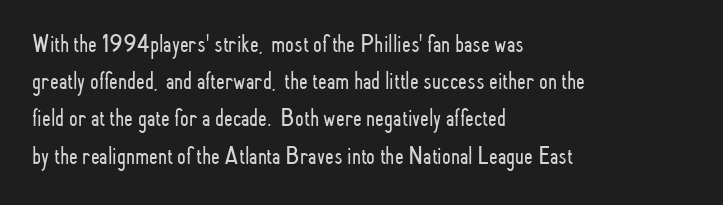
Q: Is the text bold? A: No.
Q: Is the text italic (slanted)? A: No, it is upright.
Q: Is the text underlined? A: No.
Q: How is the paragraph aligned? A: Left-aligned.
Q: Is the spacing between letters normal or unusually wide? A: Normal.
Q: Is the spacing between lines tight, normal or loose? A: Normal.
